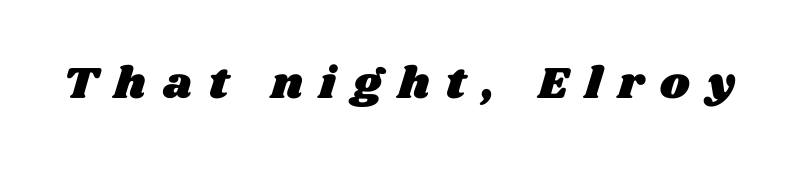
Q: Is the text underlined? A: No.
Q: Is the spacing between letters normal or unusually wide? A: Unusually wide.
Q: Width (condensed, normal, or wide)? A: Wide.
Q: Stroke contrast? A: Medium.
Q: x-height? A: Large.
Q: Monospaced? A: No.
